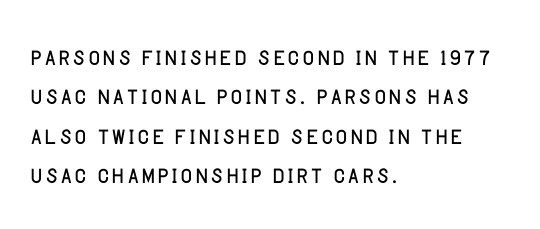
Q: Is the text bold? A: No.
Q: Is the text italic (slanted)? A: No, it is upright.
Q: Is the typeface a serif or a sans-serif typeface? A: Sans-serif.
Q: Is the text underlined? A: No.
Q: How is the paragraph aligned? A: Left-aligned.
Q: Is the spacing between letters normal or unusually wide? A: Normal.
Q: Width (condensed, normal, or wide)? A: Normal.
Q: Stroke contrast? A: Low.
Q: x-height? A: Large.
Q: Monospaced? A: No.
